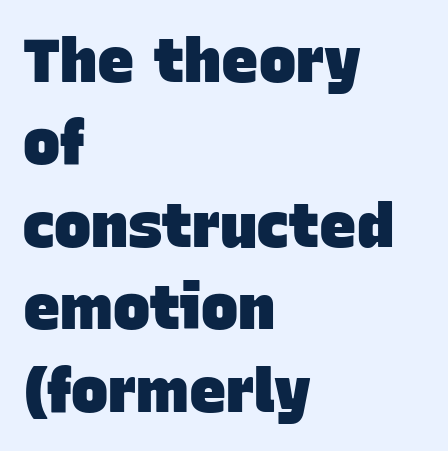
{"serif": "no", "bold": "yes", "weight": "heavy", "width": "normal", "stroke_contrast": "low", "x_height": "large", "monospaced": "no", "underline": "no", "align": "left", "line_spacing": "normal", "line_spacing_ratio": 1.33, "letter_spacing": "normal", "letter_spacing_em": 0.0, "glyph_px": 62}
